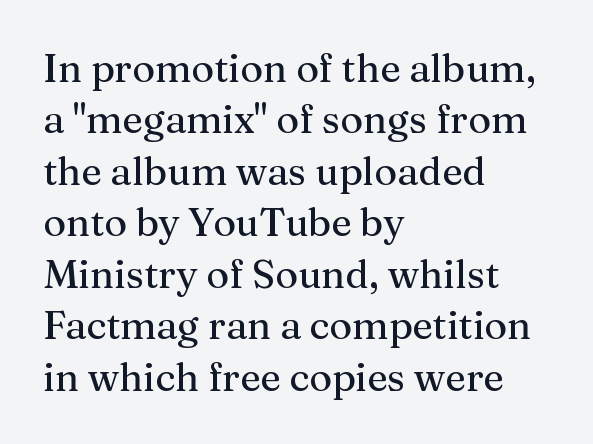
Posture: vertical. Underline: absent. Spacing verdict: proportional, widths tailored to each character. Short note: letters normally spaced. Vertical spacing — default.
